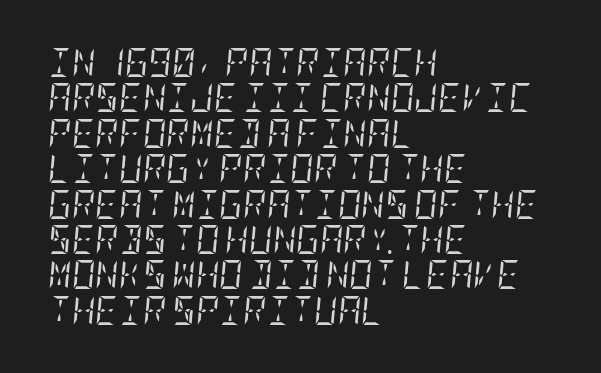
The glyphs in this specimen are seriffed. The face looks like a standard text weight, possibly lighter. The typography opts for an oblique posture over an upright one. The string is rendered with underlining switched off. A classic flush-left, rag-right setting is used for this passage. Letter spacing: default.
